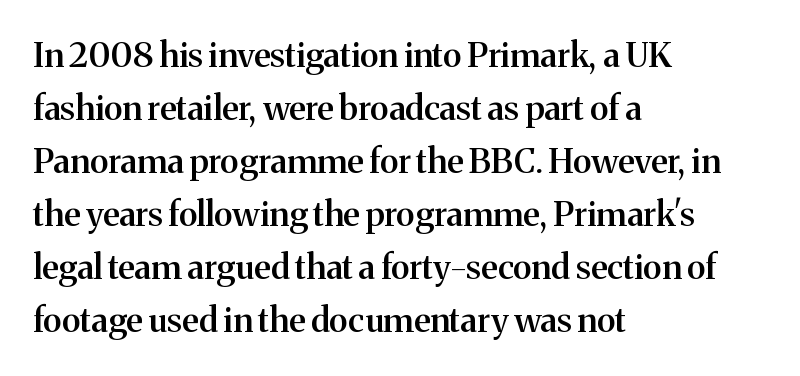
These lines keep a tight, regular rhythm from letter to letter. Does the weight exceed regular? Yes, but only to semibold. This sample uses a serif face. The strip under each line holds only bare page. If you measured baseline to baseline, you'd find a middling distance. A typesetter would call this proportional, since set widths differ per character.
